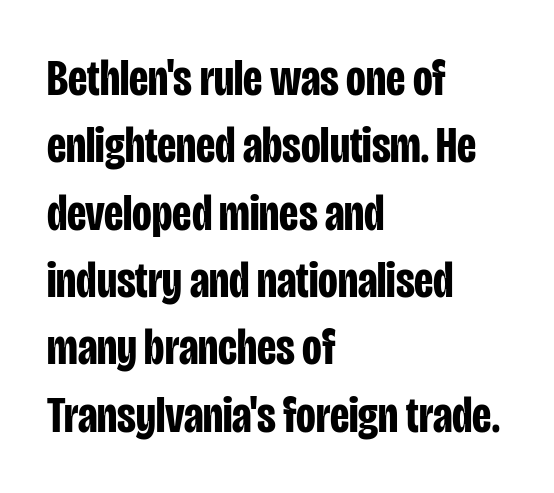
This rendering features lettering with no underline. Varying glyph widths throughout — classic text-font behaviour. The font is running at its bold setting. A normal amount of white space separates one row of letters from the next. These lines keep a tight, regular rhythm from letter to letter.
